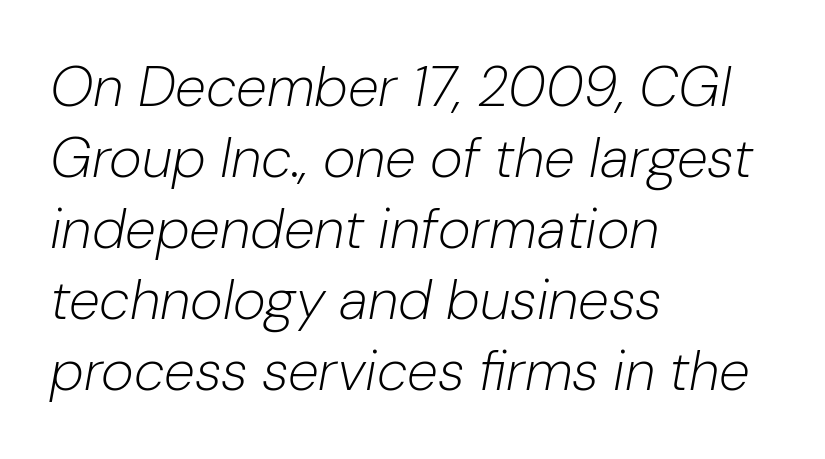
A light-to-regular cut is what we see here. Descenders hang freely into open space. You could not count columns in this text — the font is proportionally spaced. Characters follow at the spacing the type designer built in. Casual observation: everything's shoved over to the left.
